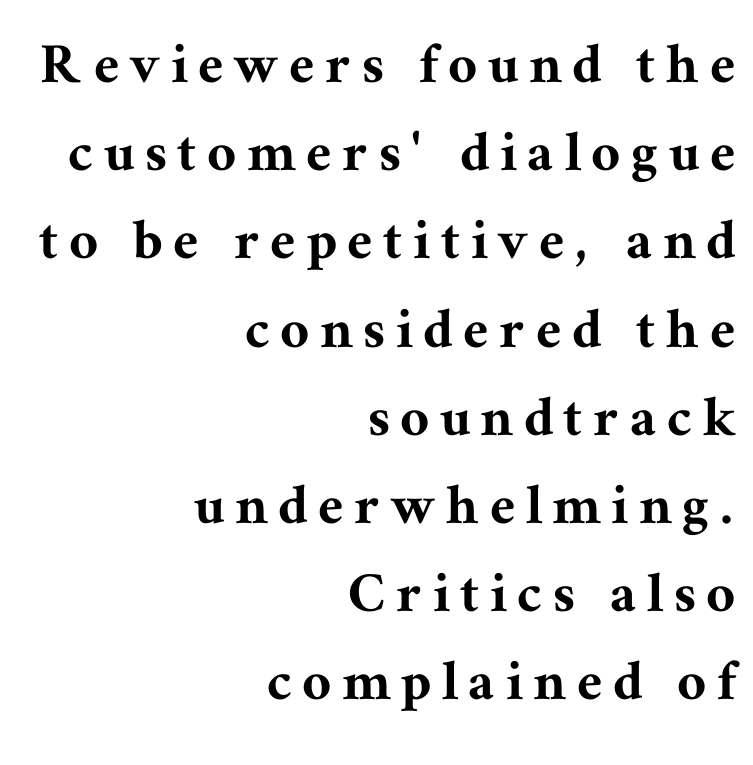
The image shows 63 px serif type, upright; set right-aligned, normal line spacing (1.4x), not underlined; medium stroke contrast and a medium x-height.
